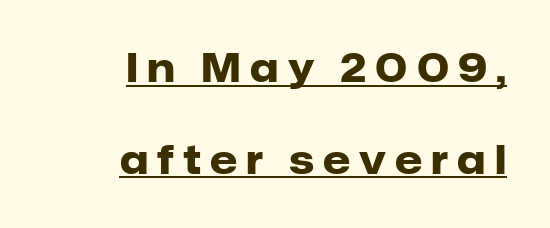
Q: Is the text bold? A: Yes.
Q: Is the text italic (slanted)? A: No, it is upright.
Q: Is the typeface a serif or a sans-serif typeface? A: Sans-serif.
Q: Is the text underlined? A: Yes.
Q: How is the paragraph aligned? A: Right-aligned.
Q: Is the spacing between letters normal or unusually wide? A: Unusually wide.
Q: Is the spacing between lines tight, normal or loose? A: Loose.
Q: Width (condensed, normal, or wide)? A: Normal.
Q: Stroke contrast? A: Low.
Q: x-height? A: Medium.
Q: Monospaced? A: No.
